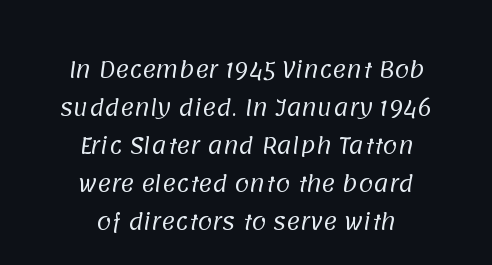
The image shows 21 px text type; set centered, line spacing 1.81x, normal letter spacing, not underlined.
